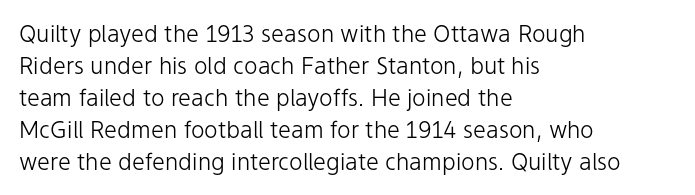
Caption: standard tracking, unaltered. Does the leading feel generous? No, just average. The lines are quadded left. Check the space under the baseline: it is left empty.
